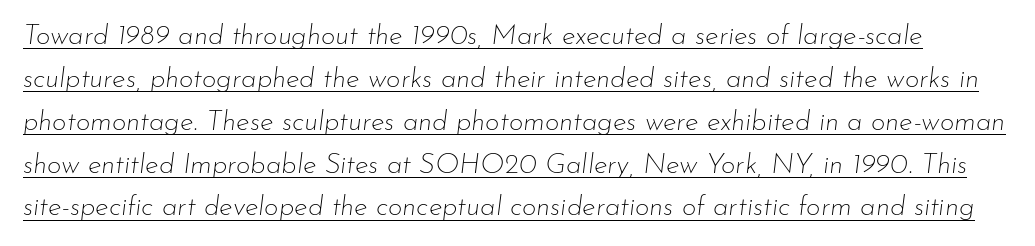
{"italic": "yes", "lean": "right", "slant_degrees": 7, "bold": "no", "weight": "thin", "width": "normal", "stroke_contrast": "low", "x_height": "small", "monospaced": "no", "underline": "yes", "line_spacing": "normal", "line_spacing_ratio": 1.53, "letter_spacing": "normal", "letter_spacing_em": 0.0, "glyph_px": 28}
